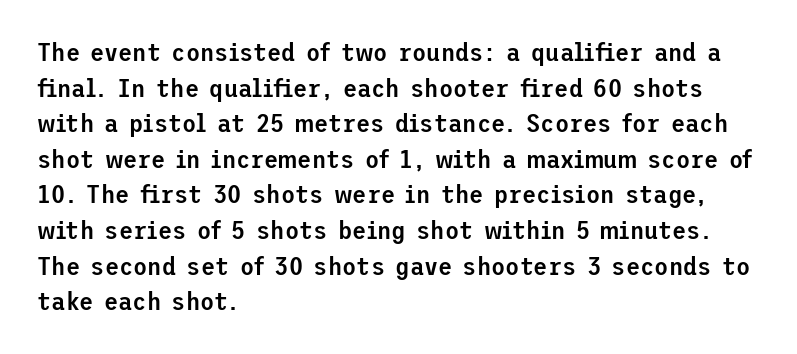
{"italic": "no", "bold": "semi", "underline": "no", "align": "left", "line_spacing": "normal", "line_spacing_ratio": 1.37, "letter_spacing": "normal", "letter_spacing_em": 0.0, "glyph_px": 26}
